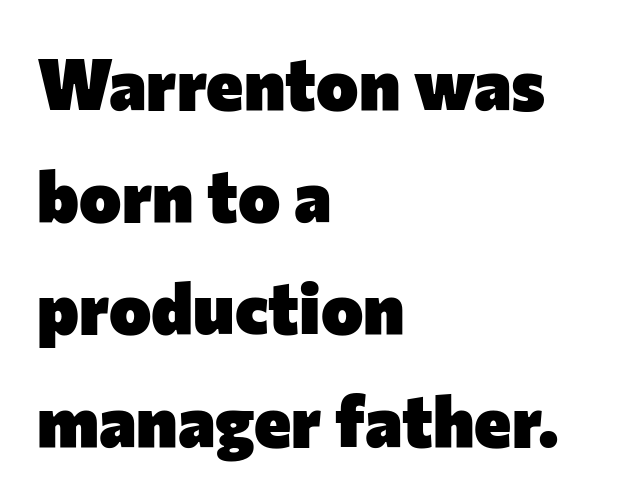
The lettering holds an erect, upright posture throughout. Nobody drew a line under any word here. Letterform terminals end flat and unadorned throughout the passage. The rendering anchors every line to the left-hand side. How are the letters spaced? Ordinarily, with no added tracking. A full-strength bold gives these letters their thick strokes.
